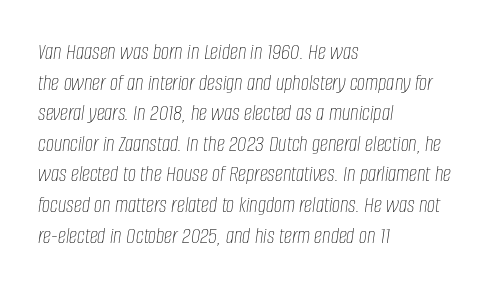
The image shows 23 px text type, italic (leaning right); set left-aligned, normal line spacing (1.33x), normal letter spacing, not underlined.
